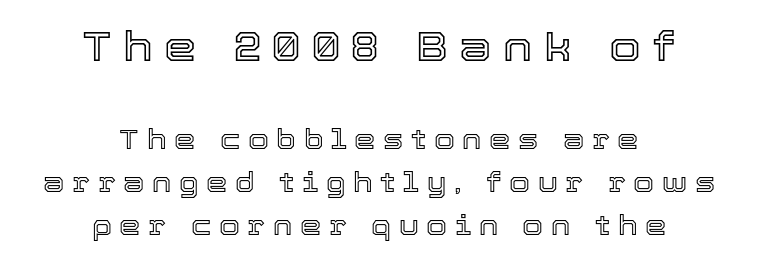
The image shows 41 px text type, upright; set centered, normal line spacing (1.59x), unusually wide letter spacing (+0.28 em), not underlined; the first (top) block is 1.52x larger; a medium x-height.
